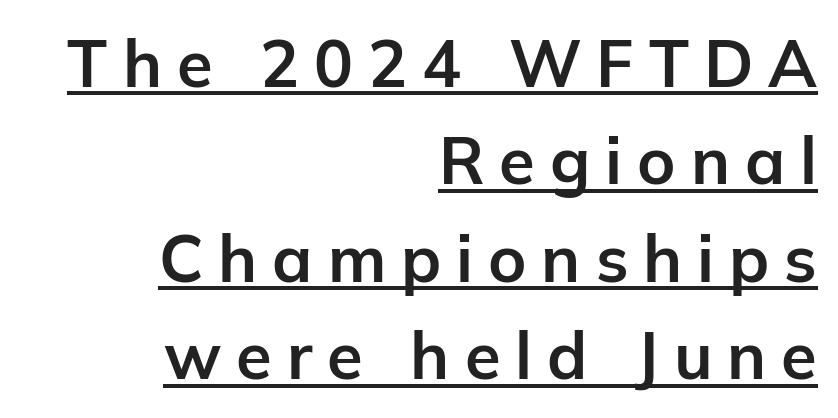
Q: Is the text bold? A: Yes.
Q: Is the text italic (slanted)? A: No, it is upright.
Q: Is the typeface a serif or a sans-serif typeface? A: Sans-serif.
Q: Is the text underlined? A: Yes.
Q: How is the paragraph aligned? A: Right-aligned.
Q: Is the spacing between letters normal or unusually wide? A: Unusually wide.
Q: Is the spacing between lines tight, normal or loose? A: Normal.
Q: Width (condensed, normal, or wide)? A: Normal.
Q: Stroke contrast? A: Low.
Q: x-height? A: Medium.
Q: Monospaced? A: No.
